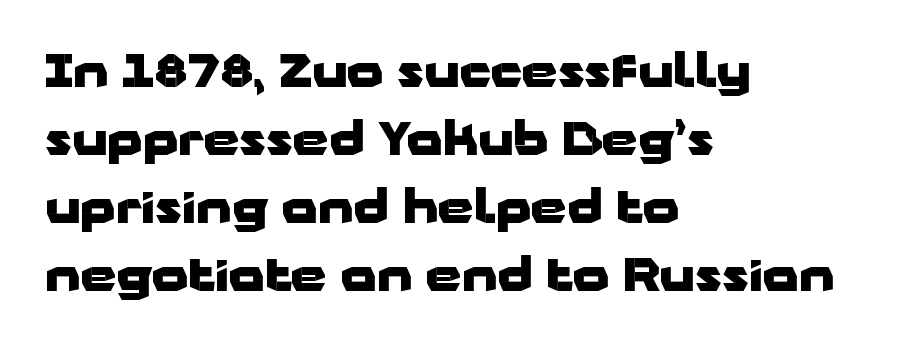
Q: Is the text bold? A: Yes.
Q: Is the text italic (slanted)? A: No, it is upright.
Q: Is the typeface a serif or a sans-serif typeface? A: Sans-serif.
Q: Is the text underlined? A: No.
Q: How is the paragraph aligned? A: Left-aligned.
Q: Is the spacing between letters normal or unusually wide? A: Normal.
Q: Is the spacing between lines tight, normal or loose? A: Normal.
Q: Width (condensed, normal, or wide)? A: Wide.
Q: Stroke contrast? A: Low.
Q: x-height? A: Medium.
Q: Monospaced? A: No.
